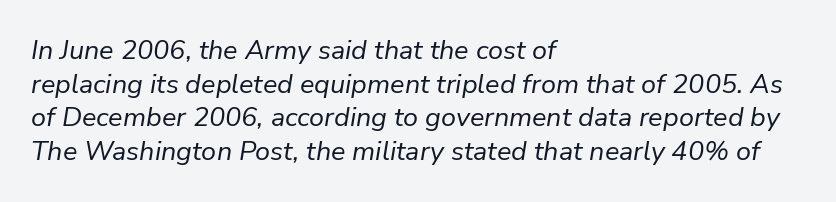
{"italic": "yes", "lean": "right", "slant_degrees": 9, "bold": "no", "underline": "no", "align": "left", "line_spacing": "normal", "line_spacing_ratio": 1.25, "letter_spacing": "normal", "letter_spacing_em": 0.0, "glyph_px": 27}
